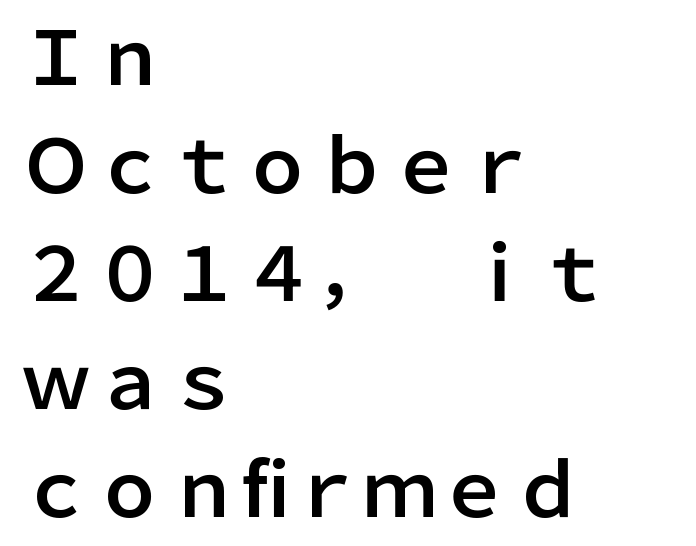
The image shows 74 px sans-serif type, upright; set left-aligned, normal line spacing (1.46x), normal letter spacing, not underlined; low stroke contrast and a medium x-height.
